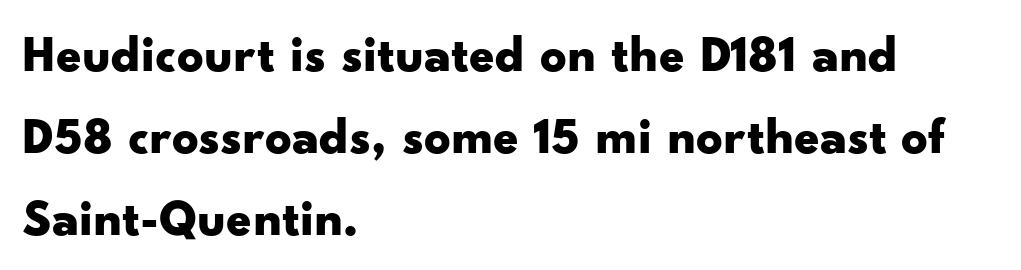
Q: Is the text bold? A: Yes.
Q: Is the text italic (slanted)? A: No, it is upright.
Q: Is the typeface a serif or a sans-serif typeface? A: Sans-serif.
Q: Is the text underlined? A: No.
Q: How is the paragraph aligned? A: Left-aligned.
Q: Is the spacing between letters normal or unusually wide? A: Normal.
Q: Is the spacing between lines tight, normal or loose? A: Normal.
Q: Width (condensed, normal, or wide)? A: Wide.
Q: Stroke contrast? A: Low.
Q: x-height? A: Small.
Q: Monospaced? A: No.
